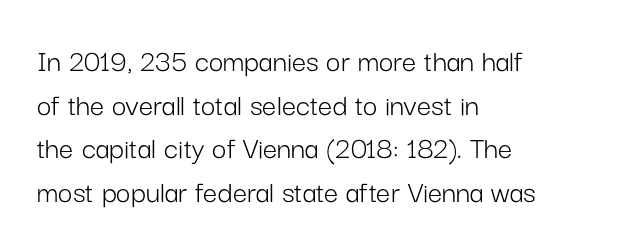
Q: Is the text bold? A: No.
Q: Is the text italic (slanted)? A: No, it is upright.
Q: Is the typeface a serif or a sans-serif typeface? A: Sans-serif.
Q: Is the text underlined? A: No.
Q: How is the paragraph aligned? A: Left-aligned.
Q: Is the spacing between letters normal or unusually wide? A: Normal.
Q: Is the spacing between lines tight, normal or loose? A: Normal.
Q: Width (condensed, normal, or wide)? A: Normal.
Q: Stroke contrast? A: Low.
Q: x-height? A: Medium.
Q: Monospaced? A: No.
